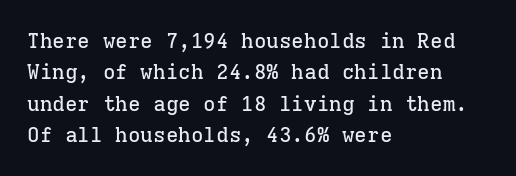
Q: Is the text italic (slanted)? A: No, it is upright.
Q: Is the text underlined? A: No.
Q: How is the paragraph aligned? A: Left-aligned.
Q: Is the spacing between letters normal or unusually wide? A: Normal.
Q: Is the spacing between lines tight, normal or loose? A: Normal.
